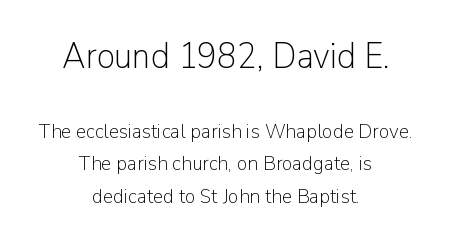
{"serif": "no", "italic": "no", "bold": "no", "weight": "light", "width": "normal", "stroke_contrast": "low", "x_height": "medium", "monospaced": "no", "underline": "no", "align": "center", "line_spacing": "normal", "line_spacing_ratio": 1.55, "letter_spacing": "normal", "letter_spacing_em": 0.0, "larger_block": "first", "size_ratio": 1.71, "glyph_px": 36}
